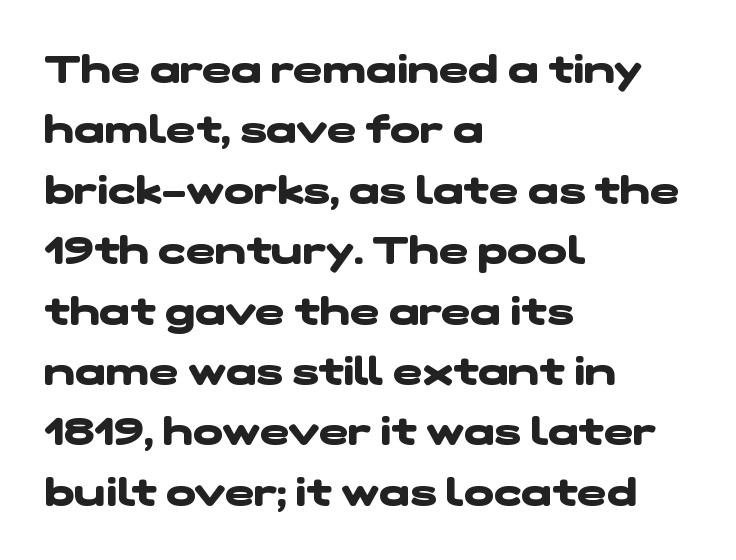
Q: Is the text bold? A: Yes.
Q: Is the typeface a serif or a sans-serif typeface? A: Sans-serif.
Q: Is the text underlined? A: No.
Q: How is the paragraph aligned? A: Left-aligned.
Q: Is the spacing between letters normal or unusually wide? A: Normal.
Q: Is the spacing between lines tight, normal or loose? A: Normal.
Q: Width (condensed, normal, or wide)? A: Wide.
Q: Stroke contrast? A: Low.
Q: x-height? A: Medium.
Q: Monospaced? A: No.
